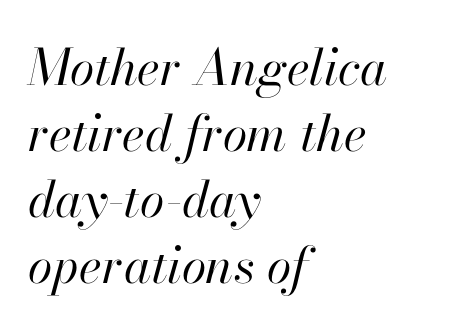
{"italic": "yes", "lean": "right", "slant_degrees": 13, "bold": "no", "weight": "regular", "width": "normal", "stroke_contrast": "high", "x_height": "small", "monospaced": "no", "underline": "no", "align": "left", "line_spacing": "normal", "line_spacing_ratio": 1.32, "letter_spacing": "normal", "letter_spacing_em": 0.0, "glyph_px": 50}
